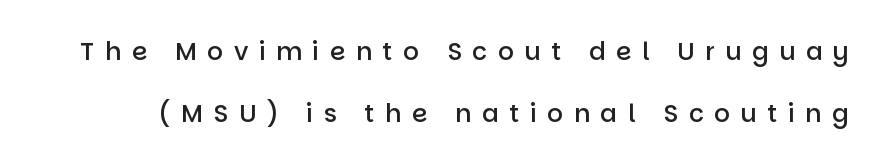
The image shows 25 px text type, upright; set loose line spacing (2.47x), unusually wide letter spacing (+0.42 em), not underlined.
